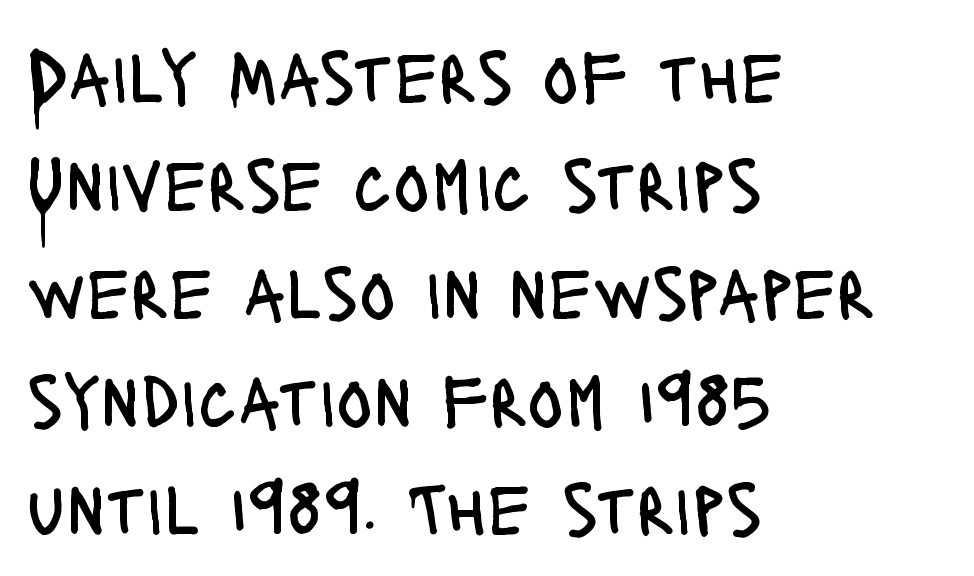
The image shows 75 px regular-weight, condensed sans-serif type, upright; set left-aligned, normal line spacing (1.44x), normal letter spacing, not underlined; low stroke contrast and a large x-height.
